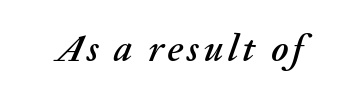
Q: Is the text italic (slanted)? A: Yes, it leans right by about 20 degrees.
Q: Is the text underlined? A: No.
Q: Width (condensed, normal, or wide)? A: Normal.
Q: Stroke contrast? A: Medium.
Q: x-height? A: Medium.
Q: Monospaced? A: No.
